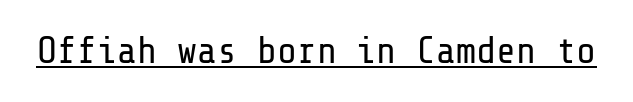
{"serif": "no", "italic": "no", "bold": "no", "weight": "regular", "width": "normal", "stroke_contrast": "low", "x_height": "medium", "underline": "yes", "letter_spacing": "normal", "letter_spacing_em": 0.0, "glyph_px": 37}
